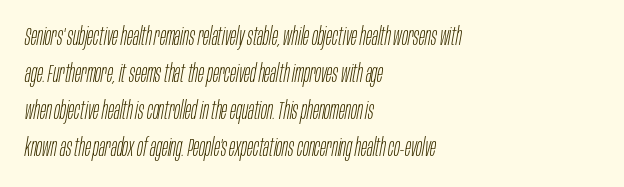
{"italic": "yes", "lean": "right", "slant_degrees": 10, "bold": "no", "underline": "no", "align": "left", "line_spacing": "normal", "line_spacing_ratio": 1.48, "letter_spacing": "normal", "letter_spacing_em": 0.0, "glyph_px": 25}
